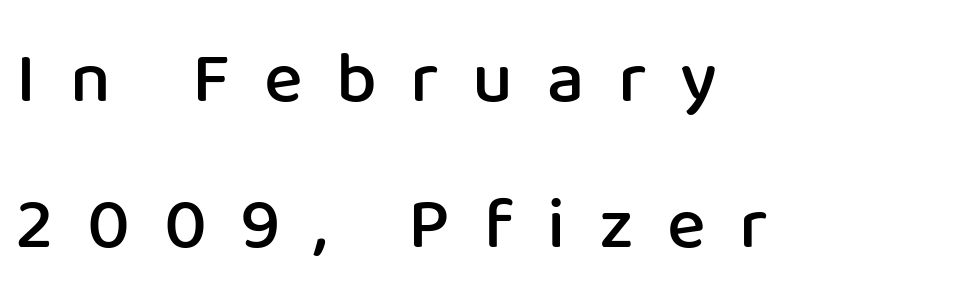
The lines are quadded left. Summary of vertical rhythm: relaxed, with wide interline spacing. Each letter's strokes conclude bluntly, with no projecting serifs. Letters rest on an invisible, unmarked baseline. How are the letters spaced? Widely, with obvious added tracking.
